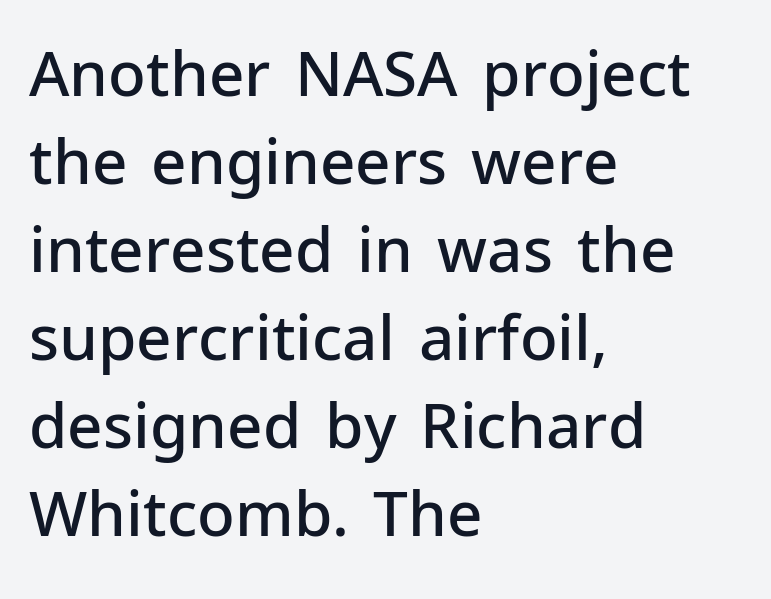
The image shows 62 px semibold sans-serif type, upright; set left-aligned, normal line spacing (1.42x), normal letter spacing, not underlined; low stroke contrast and a medium x-height.
